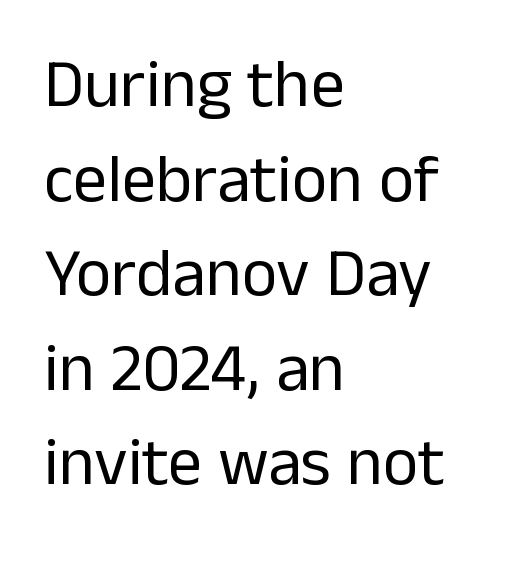
Rule under the text: the space is simply empty. A student would call this left alignment; a typographer would say flush left, rag right. Compared with typical paragraphs, the rows here are spaced about the same. Observe the ordinary spacing: letters are neighbours, not strangers.
